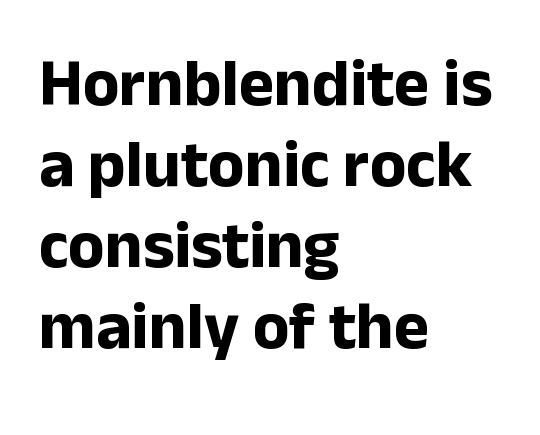
Q: Is the text bold? A: Yes.
Q: Is the text italic (slanted)? A: No, it is upright.
Q: Is the typeface a serif or a sans-serif typeface? A: Sans-serif.
Q: Is the text underlined? A: No.
Q: How is the paragraph aligned? A: Left-aligned.
Q: Is the spacing between letters normal or unusually wide? A: Normal.
Q: Width (condensed, normal, or wide)? A: Normal.
Q: Stroke contrast? A: Low.
Q: x-height? A: Medium.
Q: Monospaced? A: No.
